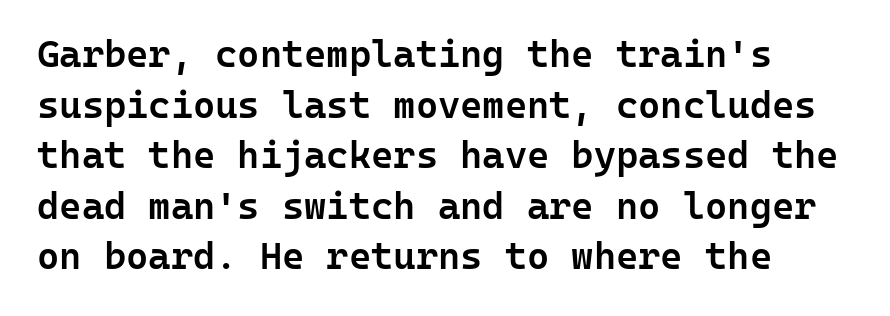
Check the space under the baseline: it is left empty. Semibold letterforms, between regular and bold. Nothing unusual about the tracking: characters are spaced as the font intends. The passage shown is typeset with a sans-serif family. Ordinary non-slanted type is in use. Fixed-width glyphs throughout — classic coding-font behaviour.
